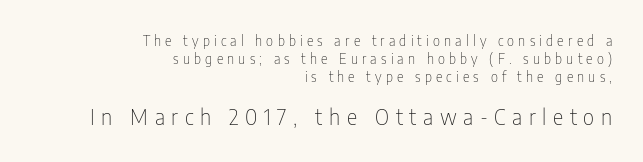
Q: Is the text bold? A: No.
Q: Is the text italic (slanted)? A: No, it is upright.
Q: Is the text underlined? A: No.
Q: How is the paragraph aligned? A: Right-aligned.
Q: Is the spacing between letters normal or unusually wide? A: Unusually wide.
Q: Is the spacing between lines tight, normal or loose? A: Normal.
Q: Which block of text is set in a larger size, the first (top) or the second (bottom)? A: The second (bottom) one.
